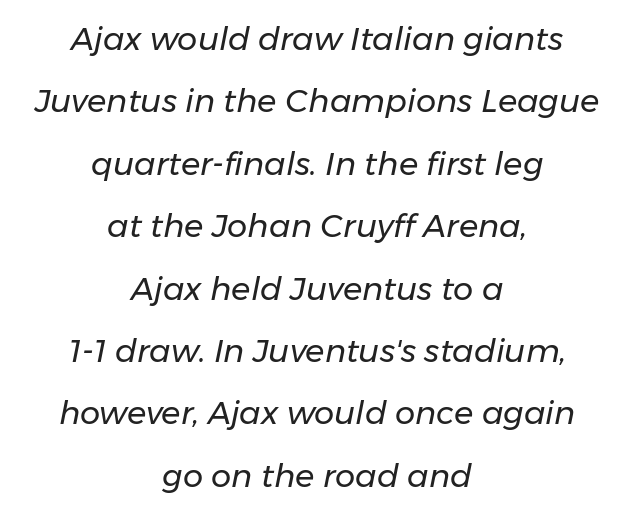
Is this a fixed-width face? No — the glyphs have proportional, varying widths. Tracking value appears to be zero — textbook default spacing. The typography opts for an oblique posture over an upright one. The font is comparable to plain body text, perhaps lighter. Is there much room between lines? Yes — plenty of vertical air separates them. The setting favours the middle, as headings and verse often do.
